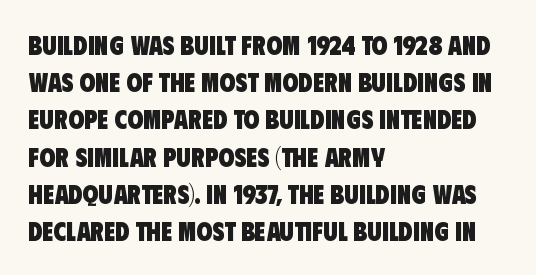
The letters are bold, with thick, heavy strokes. Anything drawn beneath the words? Only blank space. Students, observe: this is what conventionally led text looks like. The rag falls on the right side of this text block. Is the letter spacing exaggerated? No — it looks like the ordinary default.
